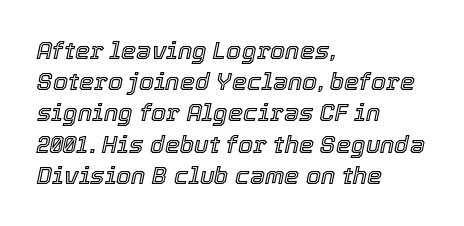
{"italic": "yes", "lean": "right", "slant_degrees": 12, "underline": "no", "align": "left", "line_spacing": "normal", "line_spacing_ratio": 1.3, "letter_spacing": "normal", "letter_spacing_em": 0.0, "glyph_px": 24}
